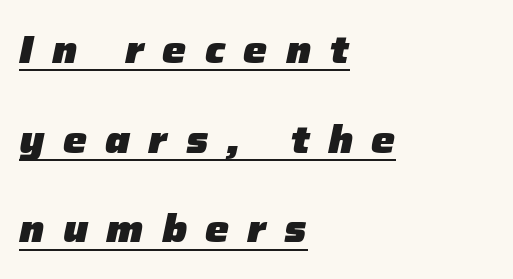
The image shows 38 px heavy type, italic (leaning right); set left-aligned, loose line spacing (2.36x), unusually wide letter spacing (+0.48 em), underlined; low stroke contrast and a medium x-height.
